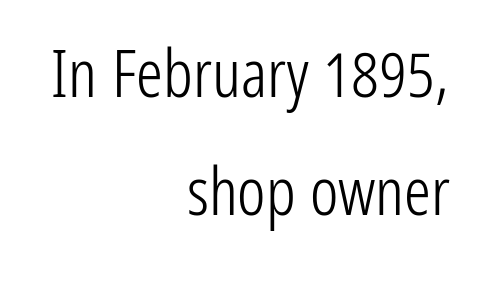
{"serif": "no", "italic": "no", "bold": "no", "weight": "light", "width": "condensed", "stroke_contrast": "low", "x_height": "medium", "monospaced": "no", "underline": "no", "align": "right", "line_spacing_ratio": 1.76, "letter_spacing": "normal", "letter_spacing_em": 0.0, "glyph_px": 67}
